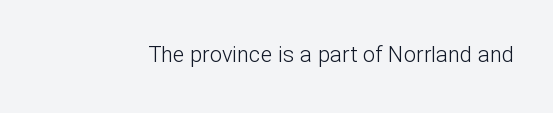
Q: Is the text bold? A: No.
Q: Is the text italic (slanted)? A: No, it is upright.
Q: Is the text underlined? A: No.
Q: Is the spacing between letters normal or unusually wide? A: Normal.
